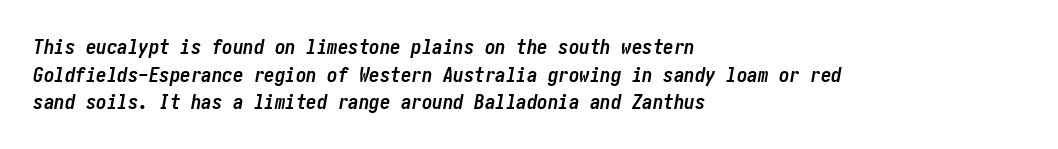
{"italic": "yes", "lean": "right", "slant_degrees": 10, "bold": "yes", "underline": "no", "align": "left", "line_spacing": "normal", "line_spacing_ratio": 1.31, "letter_spacing": "normal", "letter_spacing_em": 0.0, "glyph_px": 21}
